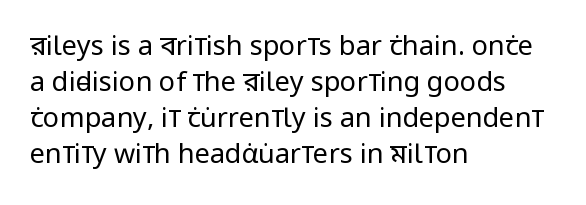
A clean baseline with only descenders dipping below it. The letters stand upright; this is a roman face. The letterforms sit shoulder to shoulder at normal distance. The compositor pushed each line to the left boundary.
